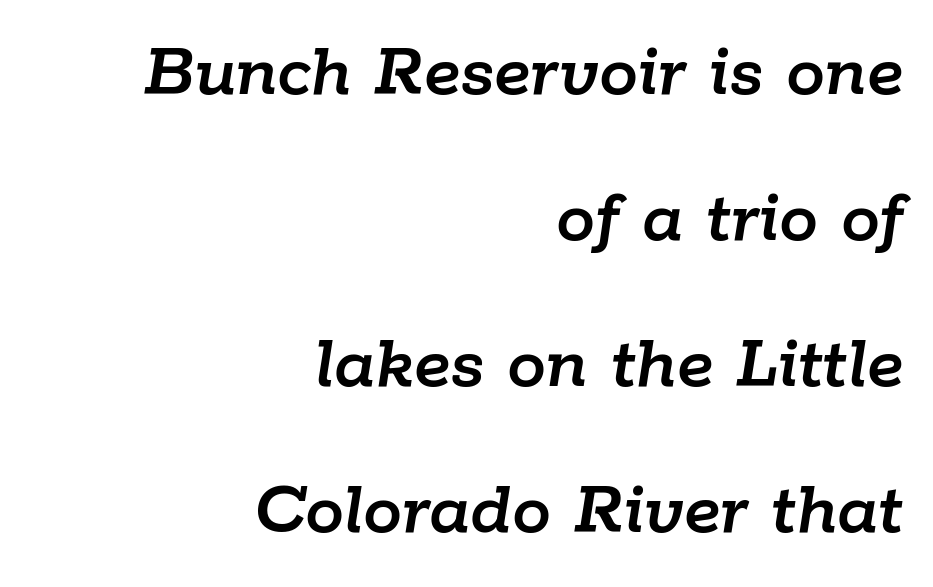
{"italic": "yes", "lean": "right", "slant_degrees": 9, "width": "normal", "stroke_contrast": "low", "x_height": "medium", "monospaced": "no", "underline": "no", "align": "right", "line_spacing_ratio": 1.87, "letter_spacing": "normal", "letter_spacing_em": 0.0, "glyph_px": 78}
